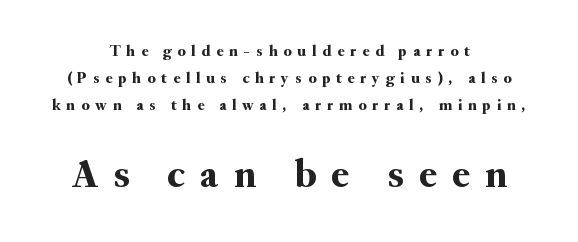
A normal amount of white space separates one row of letters from the next. Look at the glyph heights: the lower group is clearly the bigger setting. Caption: expanded tracking, letters set apart. If you drew a line through each stem, it would be perfectly vertical.
